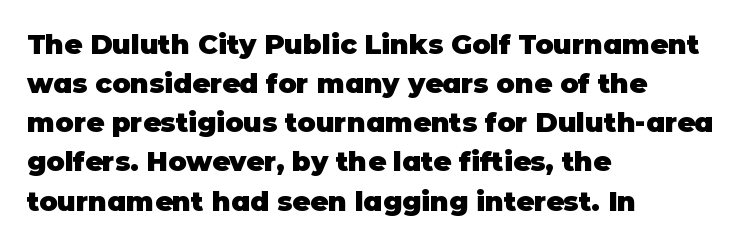
The typography opts for an upright posture over an oblique one. The face used here has the dense, thick strokes of a bold. Words float on clear page, feet unadorned. The typesetter chose a ragged-right arrangement here.
